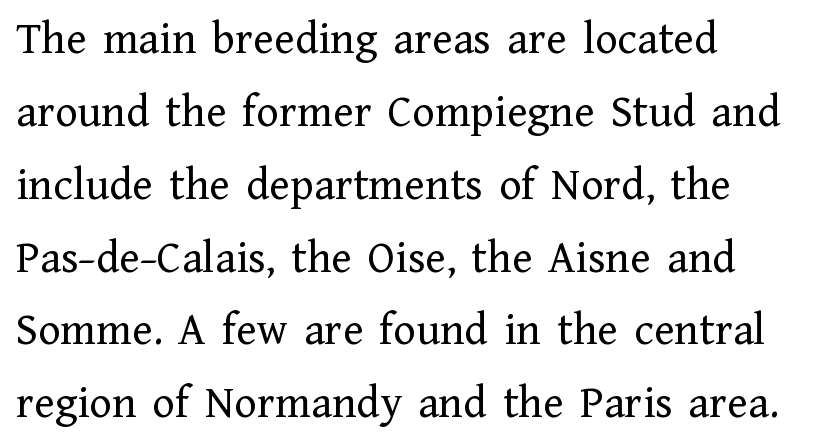
{"serif": "yes", "italic": "no", "bold": "no", "weight": "regular", "width": "normal", "stroke_contrast": "low", "x_height": "medium", "monospaced": "no", "underline": "no", "align": "left", "line_spacing": "normal", "line_spacing_ratio": 1.55, "letter_spacing": "normal", "letter_spacing_em": 0.0, "glyph_px": 47}
